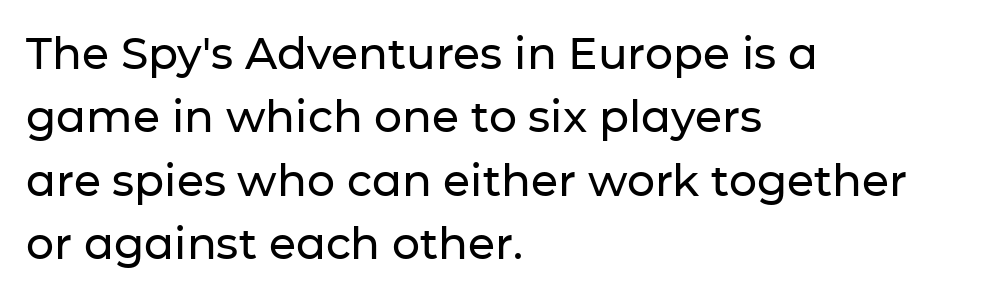
Type style note: lacks serifs. Short note: letters normally spaced. The rendering uses a moderate line-height, typical for paragraphs. When letters stand straight like this, we call the style roman or upright.
